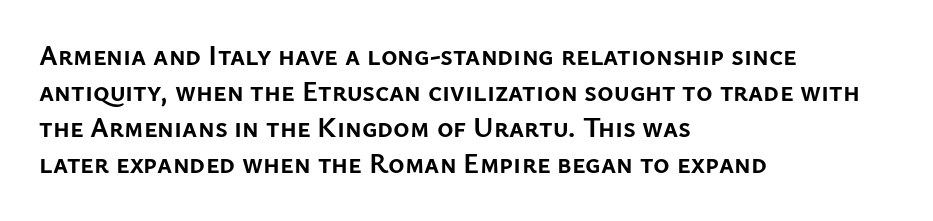
{"serif": "no", "italic": "no", "bold": "yes", "weight": "semibold", "width": "normal", "stroke_contrast": "low", "x_height": "medium", "monospaced": "no", "underline": "no", "align": "left", "line_spacing": "normal", "line_spacing_ratio": 1.28, "letter_spacing": "normal", "letter_spacing_em": 0.0, "glyph_px": 28}
